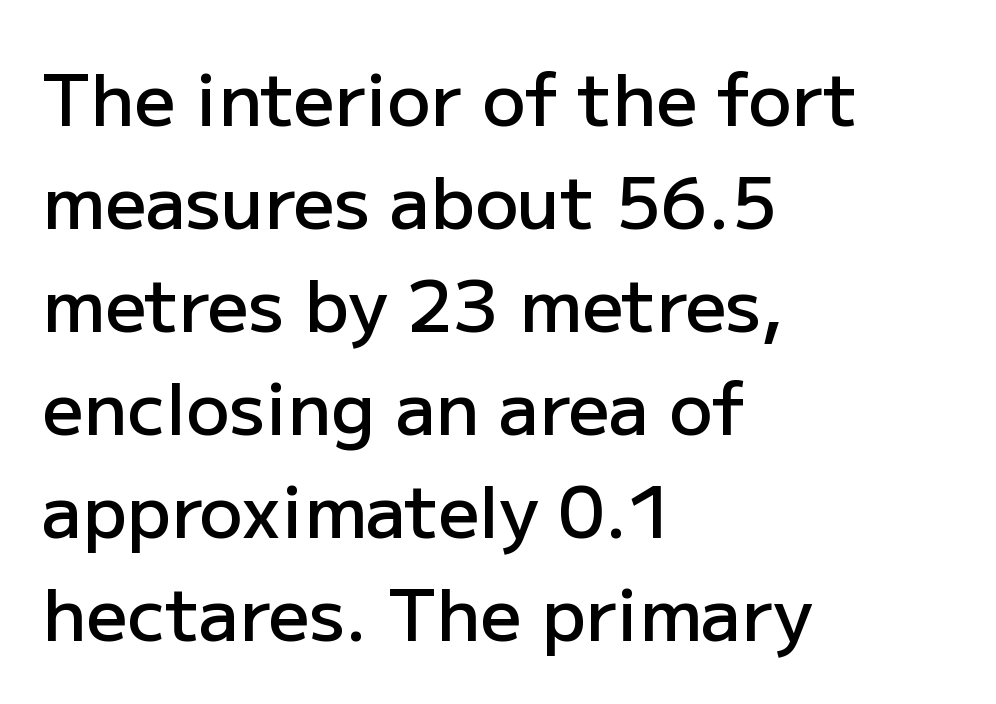
Q: Is the text bold? A: Semi-bold.
Q: Is the text italic (slanted)? A: No, it is upright.
Q: Is the typeface a serif or a sans-serif typeface? A: Sans-serif.
Q: Is the text underlined? A: No.
Q: How is the paragraph aligned? A: Left-aligned.
Q: Is the spacing between letters normal or unusually wide? A: Normal.
Q: Is the spacing between lines tight, normal or loose? A: Normal.
Q: Width (condensed, normal, or wide)? A: Normal.
Q: Stroke contrast? A: Low.
Q: x-height? A: Medium.
Q: Monospaced? A: No.
